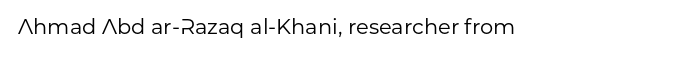
Q: Is the text bold? A: No.
Q: Is the text italic (slanted)? A: No, it is upright.
Q: Is the text underlined? A: No.
Q: Is the spacing between letters normal or unusually wide? A: Normal.
